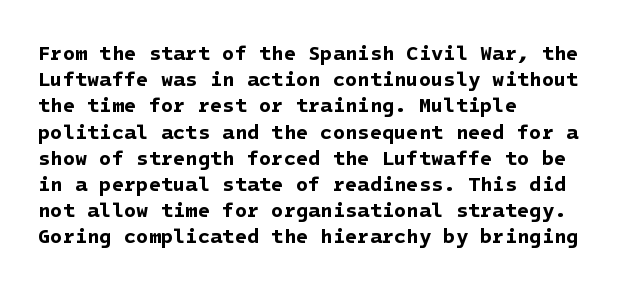
Q: Is the text bold? A: Yes.
Q: Is the text underlined? A: No.
Q: How is the paragraph aligned? A: Left-aligned.
Q: Is the spacing between letters normal or unusually wide? A: Normal.
Q: Is the spacing between lines tight, normal or loose? A: Normal.
